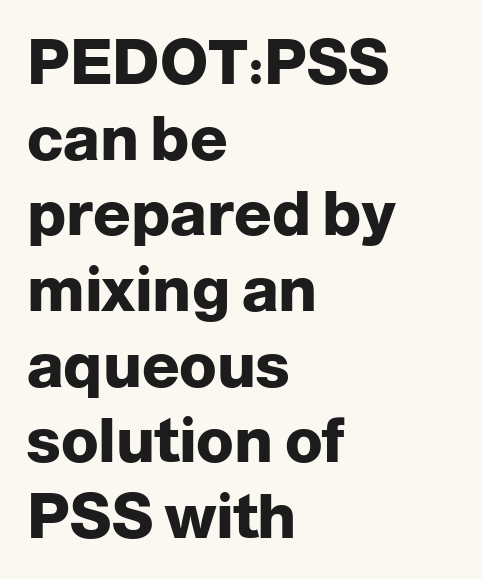
Line beginnings align vertically; line endings do not. Is this a fixed-width face? No — the glyphs have proportional, varying widths. This is heavy type, rendered in bold. This sample uses a sans-serif face.
